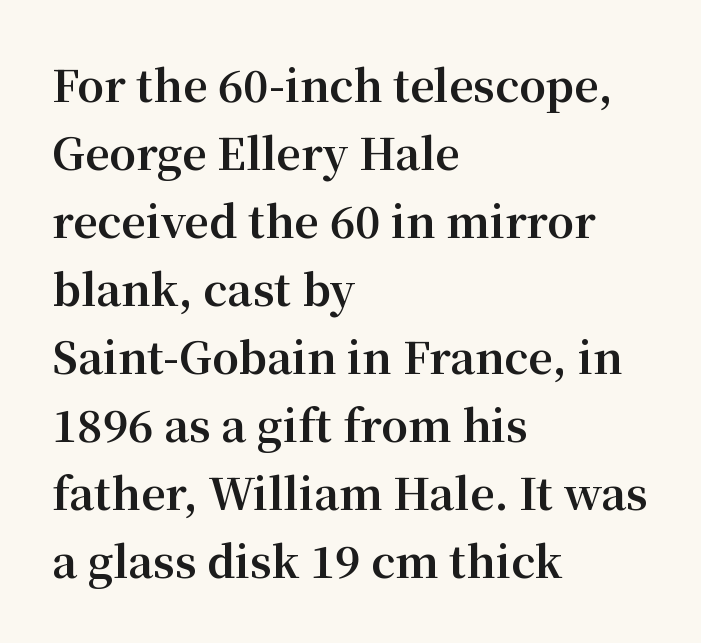
The image shows 43 px bold serif type, upright; set left-aligned, normal line spacing (1.58x), normal letter spacing, not underlined; medium stroke contrast and a medium x-height.
